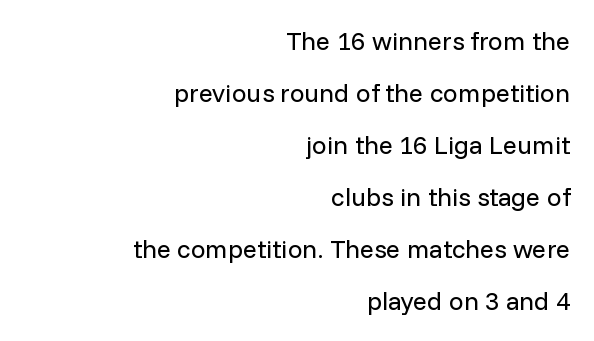
{"italic": "no", "bold": "no", "underline": "no", "align": "right", "line_spacing": "loose", "line_spacing_ratio": 2.0, "letter_spacing": "normal", "letter_spacing_em": 0.0, "glyph_px": 26}
